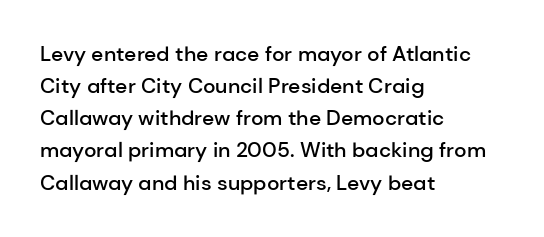
{"italic": "no", "bold": "semi", "underline": "no", "align": "left", "line_spacing": "normal", "line_spacing_ratio": 1.53, "letter_spacing": "normal", "letter_spacing_em": 0.0, "glyph_px": 21}
